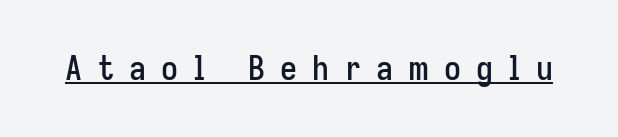
The image shows 34 px condensed sans-serif type, upright; set unusually wide letter spacing (+0.44 em), underlined; low stroke contrast and a medium x-height.
